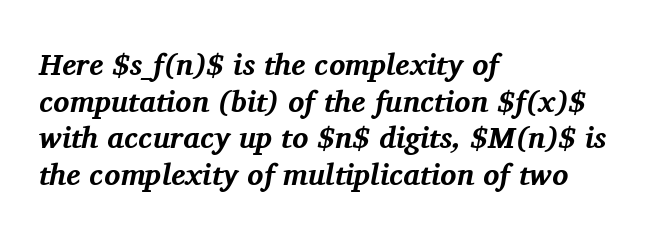
Q: Is the text bold? A: Yes.
Q: Is the text italic (slanted)? A: Yes, it leans right by about 11 degrees.
Q: Is the typeface a serif or a sans-serif typeface? A: Serif.
Q: Is the text underlined? A: No.
Q: How is the paragraph aligned? A: Left-aligned.
Q: Is the spacing between letters normal or unusually wide? A: Normal.
Q: Width (condensed, normal, or wide)? A: Normal.
Q: Stroke contrast? A: Medium.
Q: x-height? A: Medium.
Q: Monospaced? A: No.
